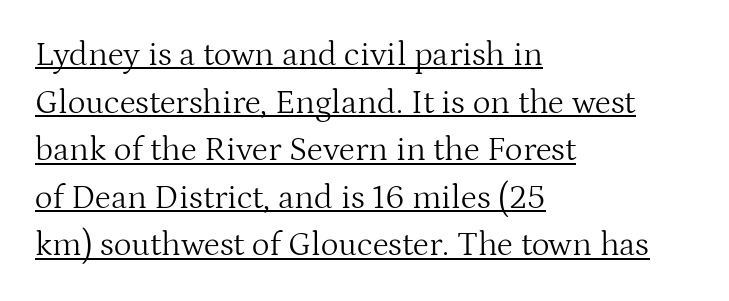
{"serif": "yes", "italic": "no", "bold": "no", "weight": "light", "width": "normal", "stroke_contrast": "medium", "x_height": "medium", "monospaced": "no", "underline": "yes", "align": "left", "line_spacing": "normal", "line_spacing_ratio": 1.4, "letter_spacing": "normal", "letter_spacing_em": 0.0, "glyph_px": 34}
